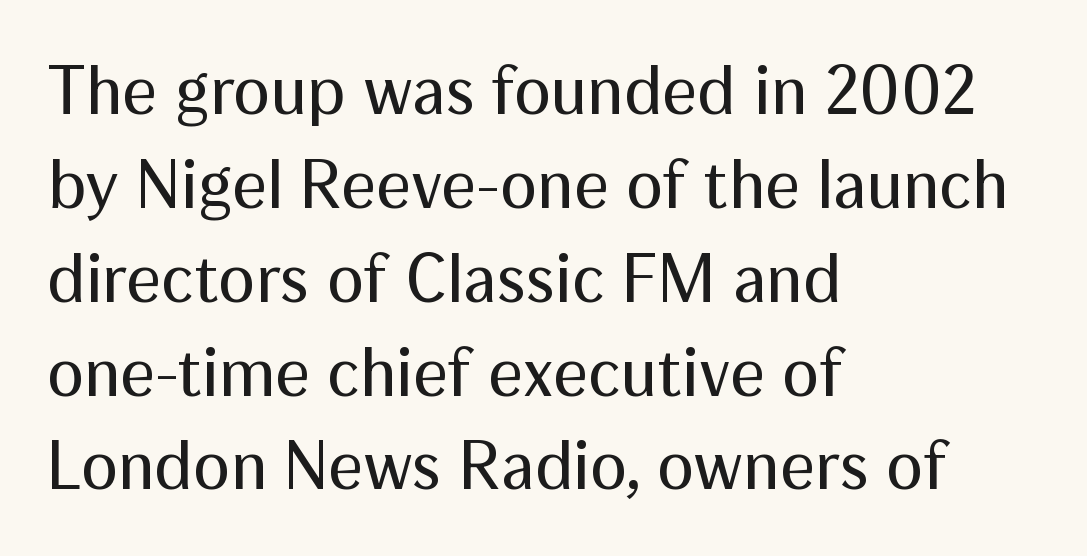
The image shows 69 px regular-weight sans-serif type, upright; set left-aligned, normal line spacing (1.36x), normal letter spacing, not underlined; medium stroke contrast and a medium x-height.
